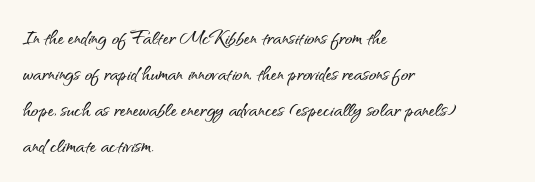
Q: Is the text italic (slanted)? A: Yes.
Q: Is the text underlined? A: No.
Q: How is the paragraph aligned? A: Left-aligned.
Q: Is the spacing between letters normal or unusually wide? A: Normal.
Q: Is the spacing between lines tight, normal or loose? A: Normal.
